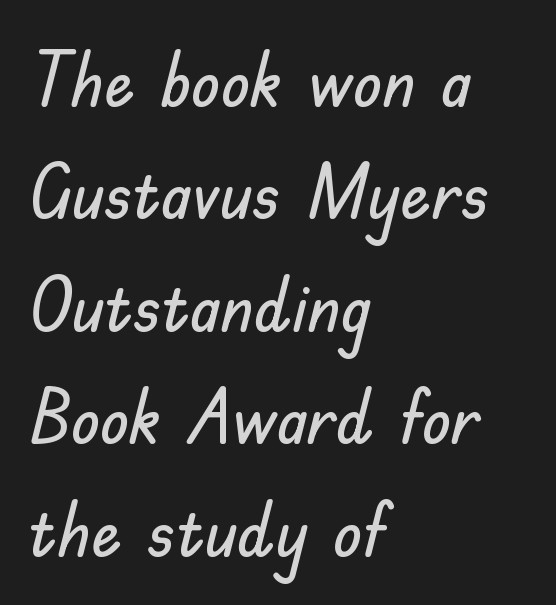
{"serif": "no", "width": "normal", "stroke_contrast": "low", "x_height": "small", "monospaced": "no", "underline": "no", "align": "left", "line_spacing": "normal", "line_spacing_ratio": 1.48, "letter_spacing": "normal", "letter_spacing_em": 0.0, "glyph_px": 76}
